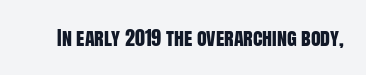
Q: Is the text italic (slanted)? A: No, it is upright.
Q: Is the text underlined? A: No.
Q: Is the spacing between letters normal or unusually wide? A: Normal.
